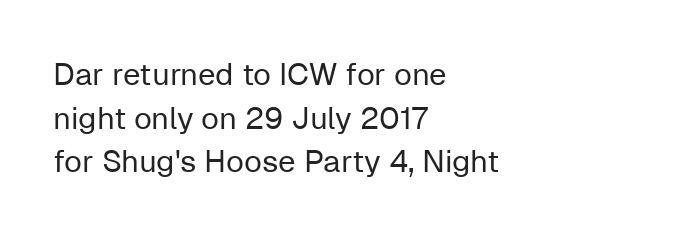
{"serif": "no", "italic": "no", "bold": "no", "weight": "regular", "width": "normal", "stroke_contrast": "low", "x_height": "medium", "monospaced": "no", "underline": "no", "align": "left", "line_spacing": "normal", "line_spacing_ratio": 1.41, "letter_spacing": "normal", "letter_spacing_em": 0.0, "glyph_px": 31}
